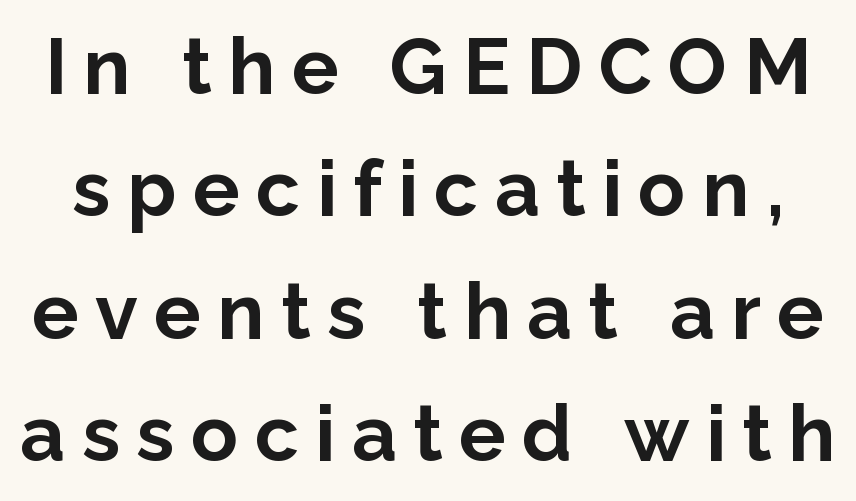
{"serif": "no", "italic": "no", "bold": "yes", "weight": "bold", "width": "normal", "stroke_contrast": "low", "x_height": "medium", "monospaced": "no", "underline": "no", "line_spacing": "normal", "line_spacing_ratio": 1.57, "letter_spacing": "wide", "letter_spacing_em": 0.21, "glyph_px": 78}
